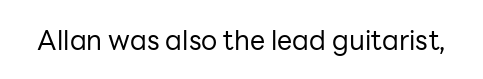
Q: Is the text bold? A: No.
Q: Is the text italic (slanted)? A: No, it is upright.
Q: Is the text underlined? A: No.
Q: Is the spacing between letters normal or unusually wide? A: Normal.
